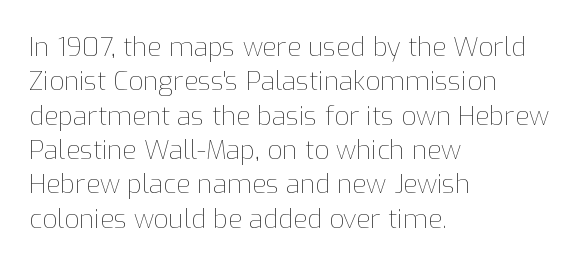
Q: Is the text bold? A: No.
Q: Is the text italic (slanted)? A: No, it is upright.
Q: Is the text underlined? A: No.
Q: How is the paragraph aligned? A: Left-aligned.
Q: Is the spacing between letters normal or unusually wide? A: Normal.
Q: Is the spacing between lines tight, normal or loose? A: Normal.
